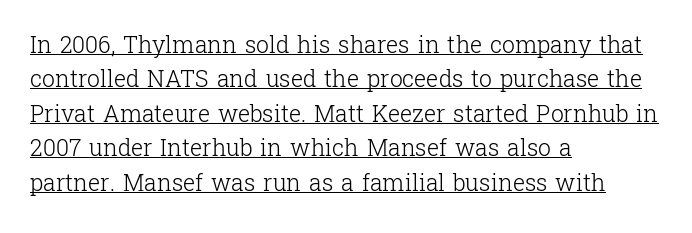
{"italic": "no", "bold": "no", "underline": "yes", "align": "left", "line_spacing": "normal", "line_spacing_ratio": 1.5, "letter_spacing": "normal", "letter_spacing_em": 0.0, "glyph_px": 23}
